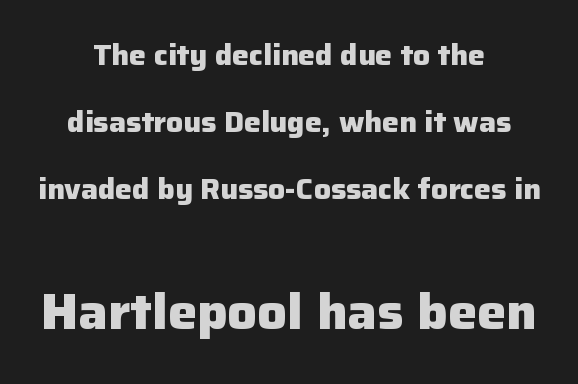
The image shows 49 px heavy sans-serif type, upright; set centered, loose line spacing (2.39x), normal letter spacing, not underlined; the second (bottom) block is 1.75x larger; low stroke contrast and a medium x-height.
